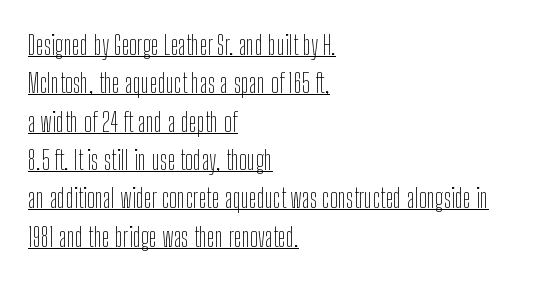
Q: Is the text bold? A: No.
Q: Is the text italic (slanted)? A: No, it is upright.
Q: Is the text underlined? A: Yes.
Q: How is the paragraph aligned? A: Left-aligned.
Q: Is the spacing between letters normal or unusually wide? A: Normal.
Q: Is the spacing between lines tight, normal or loose? A: Normal.
